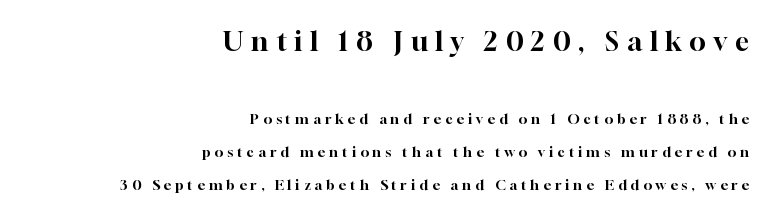
Q: Is the text italic (slanted)? A: No, it is upright.
Q: Is the text underlined? A: No.
Q: How is the paragraph aligned? A: Right-aligned.
Q: Is the spacing between letters normal or unusually wide? A: Unusually wide.
Q: Is the spacing between lines tight, normal or loose? A: Loose.
Q: Which block of text is set in a larger size, the first (top) or the second (bottom)? A: The first (top) one.
